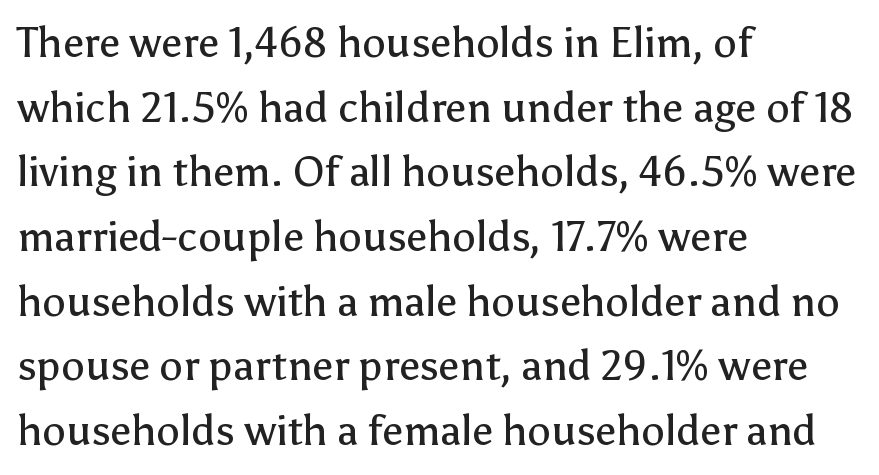
The image shows 42 px regular-weight sans-serif type, upright; set left-aligned, normal line spacing (1.54x), normal letter spacing, not underlined; low stroke contrast and a medium x-height.
